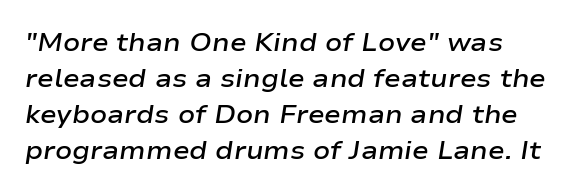
{"italic": "yes", "lean": "right", "slant_degrees": 9, "bold": "semi", "underline": "no", "align": "left", "line_spacing": "normal", "line_spacing_ratio": 1.44, "letter_spacing": "normal", "letter_spacing_em": 0.0, "glyph_px": 25}
